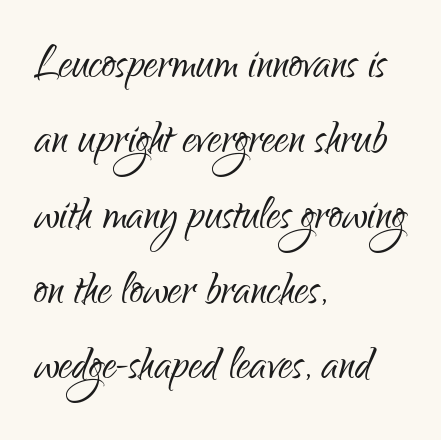
The image shows 55 px light, condensed sans-serif type; set left-aligned, normal line spacing (1.37x), normal letter spacing, not underlined; low stroke contrast and a small x-height.
